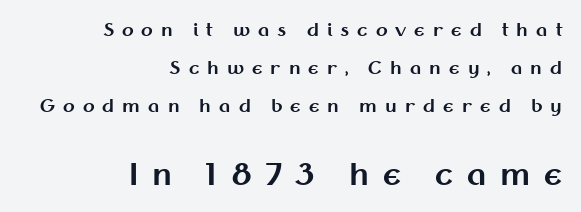
Set as a true bold cut, around the 700 mark. The emphasis by scale lands on block number two, below. Stroke terminals: plain, sans-serif. Here the glyphs are tracked loosely, breaking word shapes into spaced letters. The lines are quadded right.
